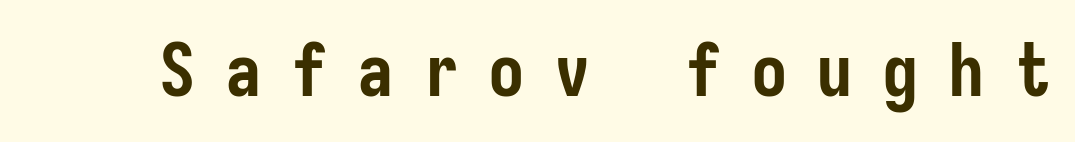
Q: Is the text bold? A: Yes.
Q: Is the text italic (slanted)? A: No, it is upright.
Q: Is the typeface a serif or a sans-serif typeface? A: Sans-serif.
Q: Is the text underlined? A: No.
Q: Is the spacing between letters normal or unusually wide? A: Unusually wide.
Q: Width (condensed, normal, or wide)? A: Condensed.
Q: Stroke contrast? A: Low.
Q: x-height? A: Medium.
